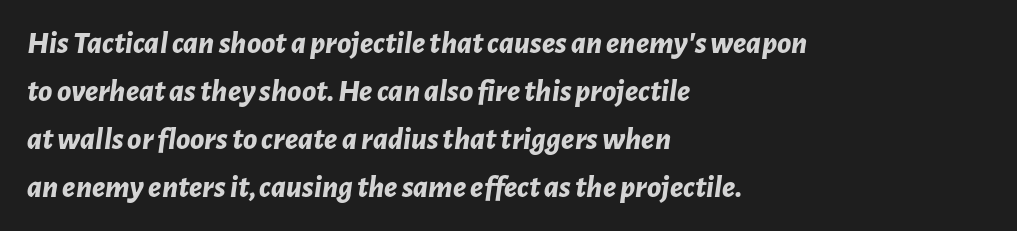
Q: Is the text bold? A: Yes.
Q: Is the text italic (slanted)? A: Yes, it leans right by about 7 degrees.
Q: Is the text underlined? A: No.
Q: How is the paragraph aligned? A: Left-aligned.
Q: Is the spacing between letters normal or unusually wide? A: Normal.
Q: Is the spacing between lines tight, normal or loose? A: Normal.
Q: Width (condensed, normal, or wide)? A: Normal.
Q: Stroke contrast? A: Low.
Q: x-height? A: Medium.
Q: Monospaced? A: No.
